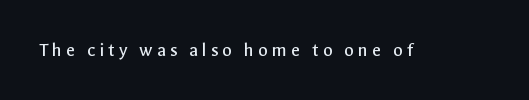
{"italic": "no", "bold": "no", "underline": "no", "glyph_px": 20}
